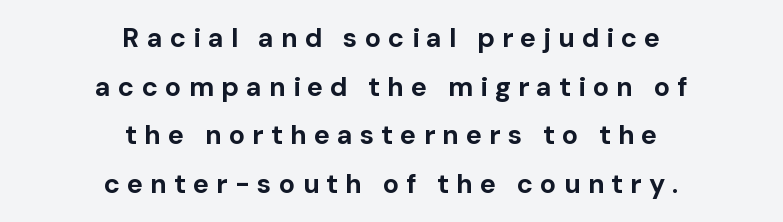
{"italic": "no", "bold": "yes", "underline": "no", "align": "center", "line_spacing_ratio": 1.8, "letter_spacing": "wide", "letter_spacing_em": 0.26, "glyph_px": 27}
